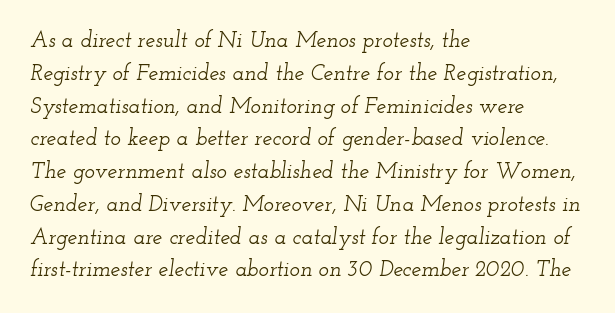
Q: Is the text italic (slanted)? A: Yes, it leans right by about 12 degrees.
Q: Is the text underlined? A: No.
Q: How is the paragraph aligned? A: Left-aligned.
Q: Is the spacing between letters normal or unusually wide? A: Normal.
Q: Is the spacing between lines tight, normal or loose? A: Normal.
